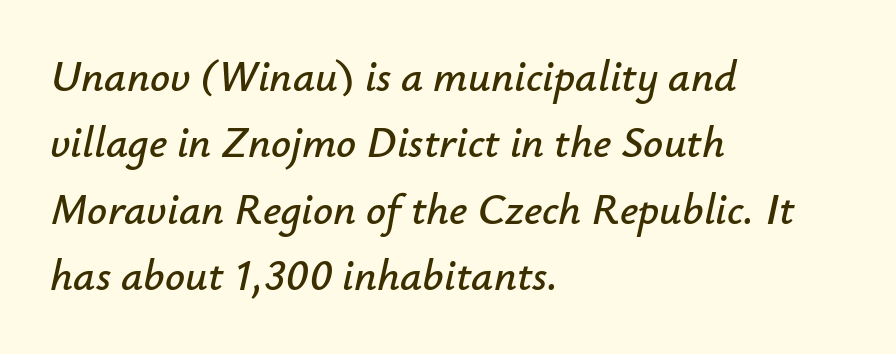
The image shows 44 px text type, italic (leaning right); set left-aligned, normal line spacing (1.51x), normal letter spacing, not underlined; low stroke contrast and a small x-height.
